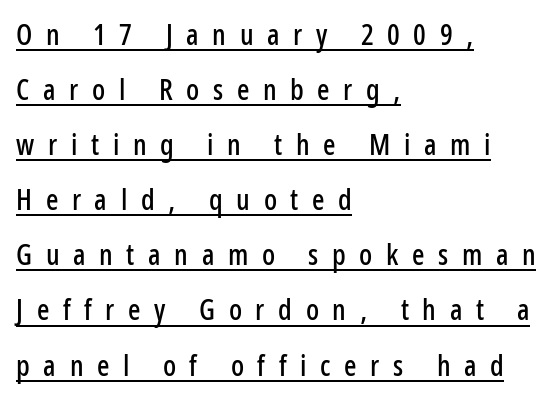
Q: Is the text italic (slanted)? A: No, it is upright.
Q: Is the typeface a serif or a sans-serif typeface? A: Sans-serif.
Q: Is the text underlined? A: Yes.
Q: How is the paragraph aligned? A: Left-aligned.
Q: Is the spacing between letters normal or unusually wide? A: Unusually wide.
Q: Is the spacing between lines tight, normal or loose? A: Loose.
Q: Width (condensed, normal, or wide)? A: Condensed.
Q: Stroke contrast? A: Low.
Q: x-height? A: Medium.
Q: Monospaced? A: No.
